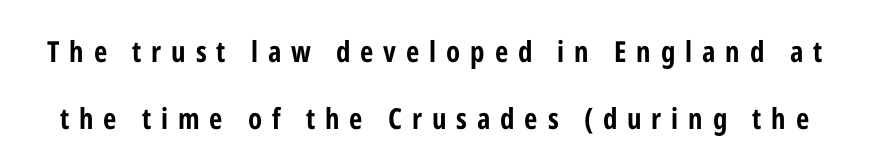
The face used here is a sans, in the tradition of grotesques and geometrics. This sample uses an upright cut, with every glyph sitting square on the baseline. Plenty of ink on the page — the face is bold. Clear beneath every line of the passage.
